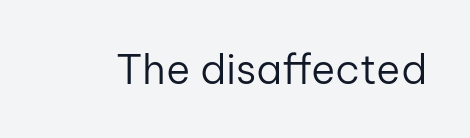
The image shows 41 px regular-weight sans-serif type, upright; set normal letter spacing, not underlined; low stroke contrast and a medium x-height.
